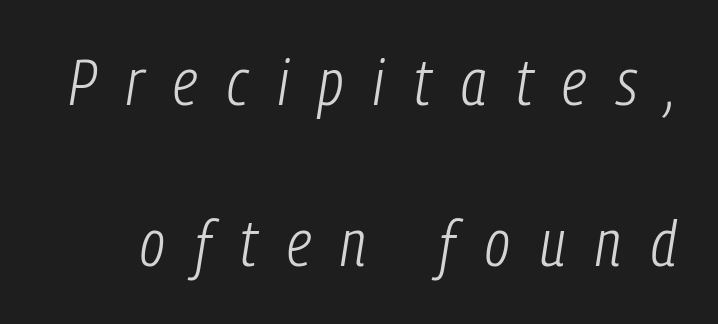
This sample has the flowing, uneven cadence of proportional lettering. The words here are not underlined. The specimen reads as italic at a glance. A great deal of white space separates one row of letters from the next. Between one letter and the next there's a generous, obvious gap.
